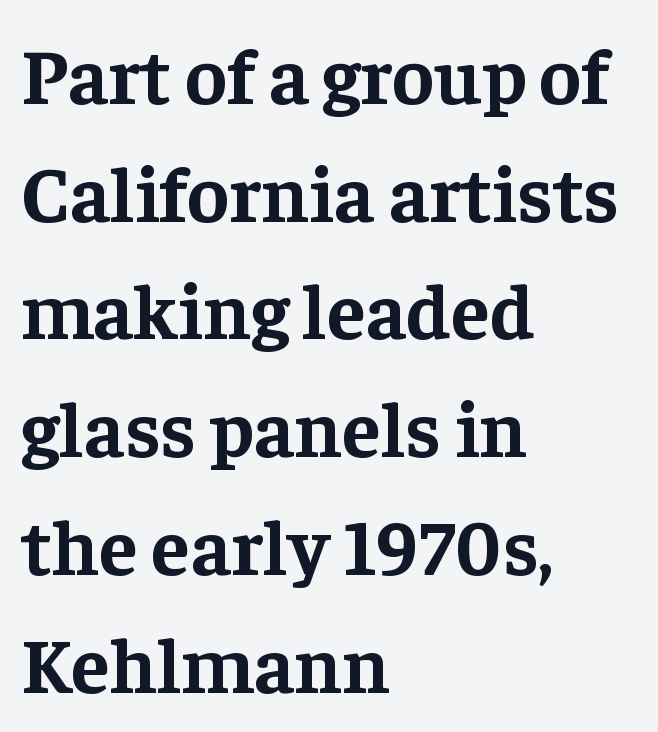
The line-height multiplier appears to be the usual default. Alignment: flush left. The face used here is rendered with its standard letterfit. Plenty of ink on the page — the face is bold. The passage shown is typed in a proportional face where columns would drift.
